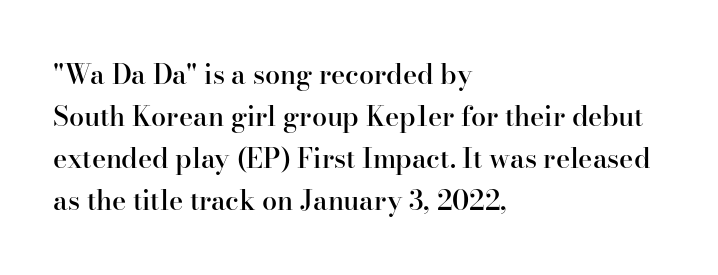
{"italic": "no", "bold": "semi", "underline": "no", "align": "left", "line_spacing": "normal", "line_spacing_ratio": 1.56, "letter_spacing": "normal", "letter_spacing_em": 0.0, "glyph_px": 27}
